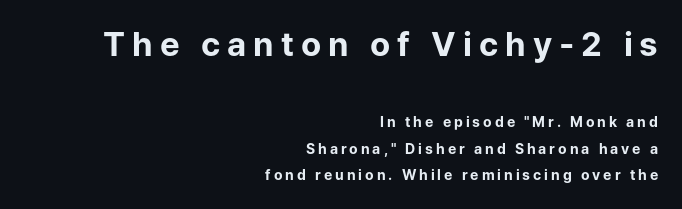
{"serif": "no", "italic": "no", "bold": "yes", "weight": "bold", "width": "normal", "stroke_contrast": "low", "x_height": "medium", "monospaced": "no", "underline": "no", "align": "right", "line_spacing": "loose", "line_spacing_ratio": 1.9, "letter_spacing": "wide", "letter_spacing_em": 0.21, "larger_block": "first", "size_ratio": 2.36, "glyph_px": 33}
